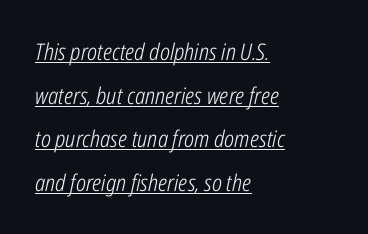
Q: Is the text bold? A: No.
Q: Is the text italic (slanted)? A: Yes, it leans right by about 12 degrees.
Q: Is the text underlined? A: Yes.
Q: How is the paragraph aligned? A: Left-aligned.
Q: Is the spacing between letters normal or unusually wide? A: Normal.
Q: Is the spacing between lines tight, normal or loose? A: Loose.
